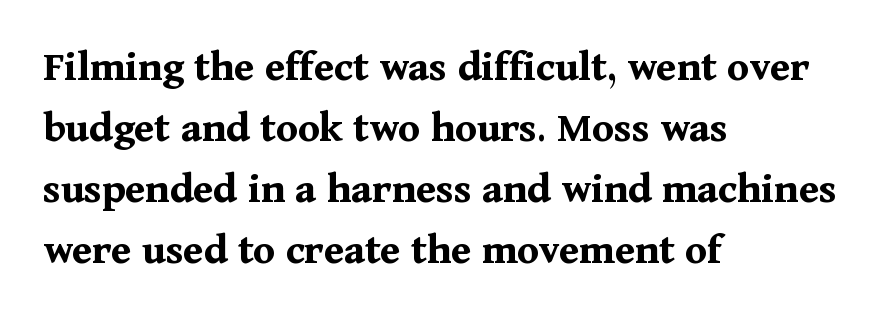
Q: Is the text bold? A: Yes.
Q: Is the text italic (slanted)? A: No, it is upright.
Q: Is the typeface a serif or a sans-serif typeface? A: Serif.
Q: Is the text underlined? A: No.
Q: How is the paragraph aligned? A: Left-aligned.
Q: Is the spacing between letters normal or unusually wide? A: Normal.
Q: Is the spacing between lines tight, normal or loose? A: Normal.
Q: Width (condensed, normal, or wide)? A: Normal.
Q: Stroke contrast? A: Medium.
Q: x-height? A: Medium.
Q: Monospaced? A: No.
